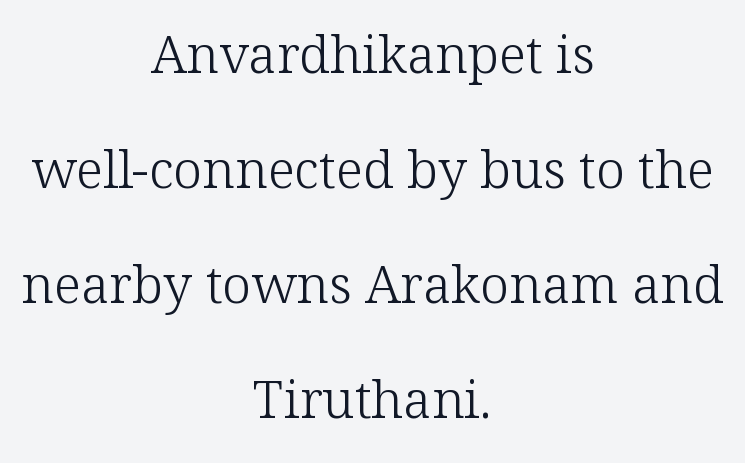
The image shows 52 px light serif type, upright; set centered, loose line spacing (2.21x), normal letter spacing, not underlined; low stroke contrast and a medium x-height.
